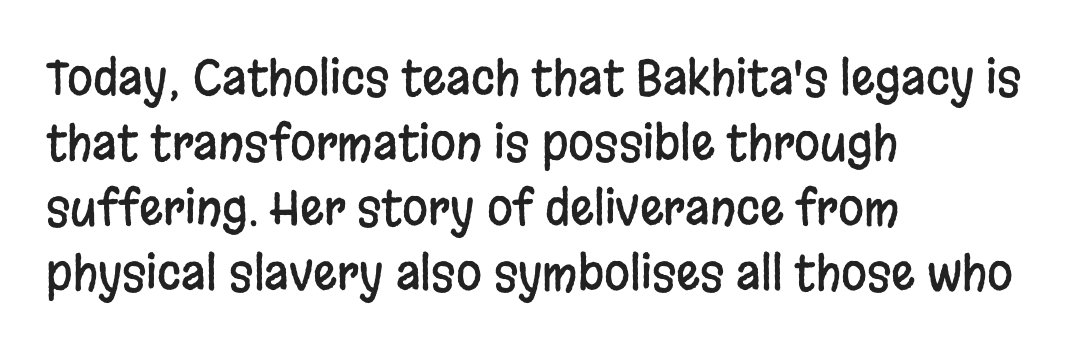
The letters advance in unequal steps, a hallmark of proportional type. Rows of type keep a routine distance in the vertical direction. Descender tails drop into unmarked territory. Each line starts at the same left margin while the right side varies. The text was rendered using a sans face with plain stroke endings. Every stem runs plumb, perpendicular to the baseline.
